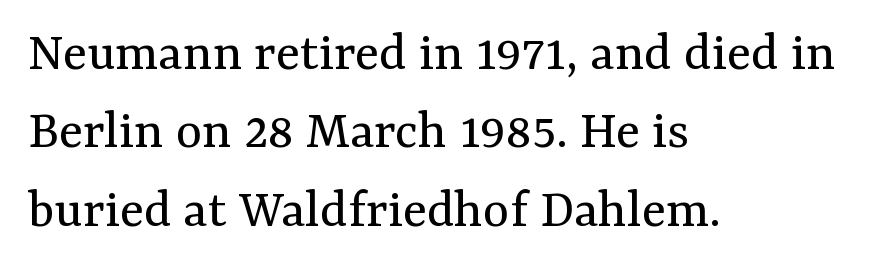
Q: Is the text bold? A: No.
Q: Is the text italic (slanted)? A: No, it is upright.
Q: Is the typeface a serif or a sans-serif typeface? A: Serif.
Q: Is the text underlined? A: No.
Q: How is the paragraph aligned? A: Left-aligned.
Q: Is the spacing between letters normal or unusually wide? A: Normal.
Q: Is the spacing between lines tight, normal or loose? A: Normal.
Q: Width (condensed, normal, or wide)? A: Normal.
Q: Stroke contrast? A: Medium.
Q: x-height? A: Medium.
Q: Monospaced? A: No.
